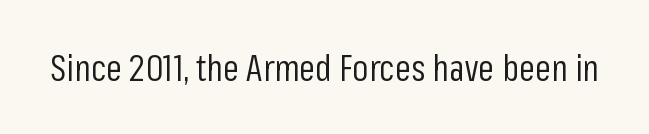
Q: Is the text bold? A: No.
Q: Is the text italic (slanted)? A: No, it is upright.
Q: Is the typeface a serif or a sans-serif typeface? A: Sans-serif.
Q: Is the text underlined? A: No.
Q: Is the spacing between letters normal or unusually wide? A: Normal.
Q: Width (condensed, normal, or wide)? A: Condensed.
Q: Stroke contrast? A: Low.
Q: x-height? A: Medium.
Q: Monospaced? A: No.
